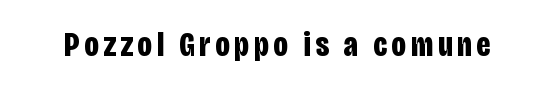
{"serif": "no", "italic": "no", "bold": "yes", "weight": "bold", "width": "condensed", "stroke_contrast": "low", "x_height": "large", "monospaced": "no", "underline": "no", "glyph_px": 34}
